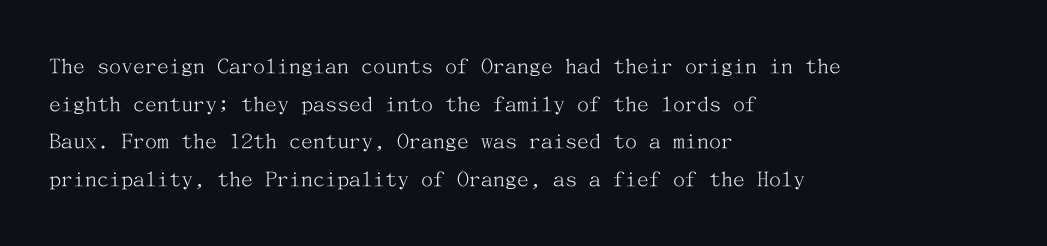
The setting favours the left margin, as ordinary paragraphs usually do. The face looks like a standard text weight, possibly lighter. Each row of text sits above clean, open space. Posture: straight, roman, zero tilt.
